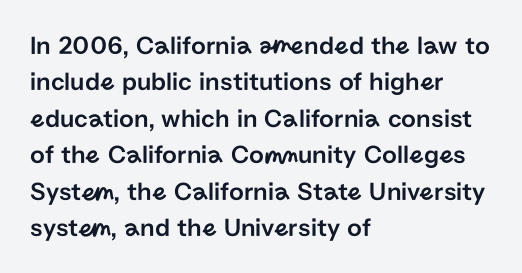
The image shows 26 px text type, upright; set left-aligned, normal line spacing (1.4x), normal letter spacing, not underlined.
